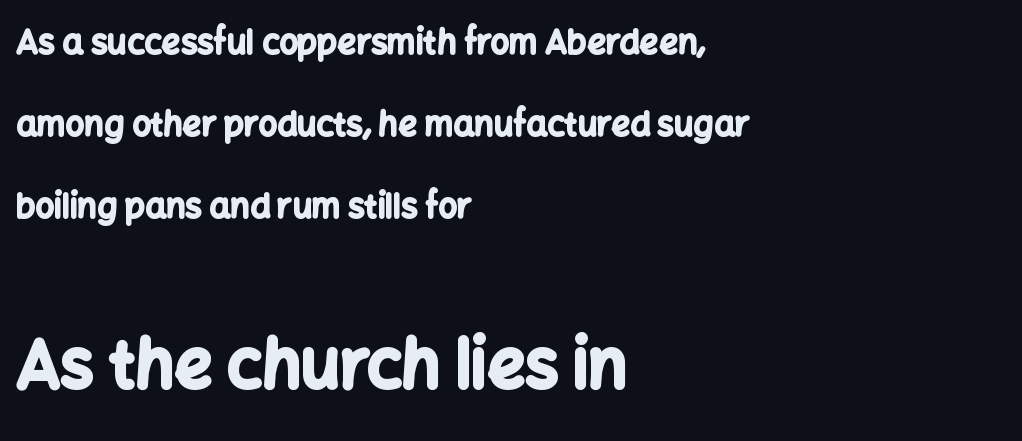
Line starts are locked; line ends wander. The designer gave the closing block more size than the opening block. Glance below the letters and you will spot only blank space. Posture: straight, roman, zero tilt. Summary of weight: heavy, a full bold.
